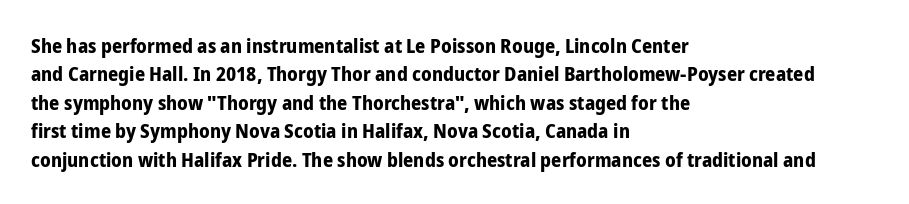
The image shows 20 px bold type, upright; set left-aligned, normal line spacing (1.42x), normal letter spacing, not underlined.
